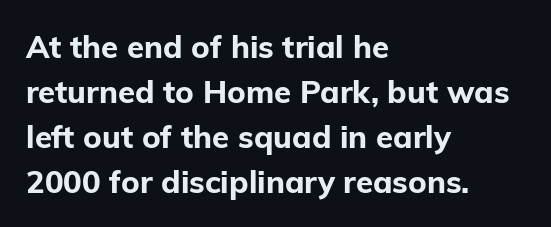
{"serif": "no", "italic": "no", "bold": "yes", "weight": "bold", "width": "normal", "stroke_contrast": "low", "x_height": "medium", "monospaced": "no", "underline": "no", "align": "left", "line_spacing": "normal", "line_spacing_ratio": 1.45, "letter_spacing": "normal", "letter_spacing_em": 0.0, "glyph_px": 31}
